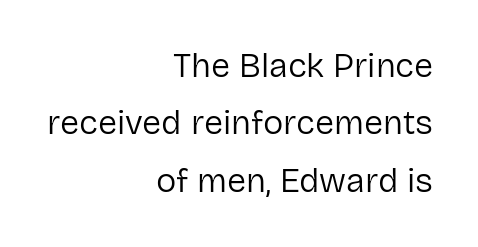
Q: Is the text bold? A: No.
Q: Is the text italic (slanted)? A: No, it is upright.
Q: Is the typeface a serif or a sans-serif typeface? A: Sans-serif.
Q: Is the text underlined? A: No.
Q: How is the paragraph aligned? A: Right-aligned.
Q: Is the spacing between letters normal or unusually wide? A: Normal.
Q: Is the spacing between lines tight, normal or loose? A: Normal.
Q: Width (condensed, normal, or wide)? A: Normal.
Q: Stroke contrast? A: Low.
Q: x-height? A: Medium.
Q: Monospaced? A: No.
